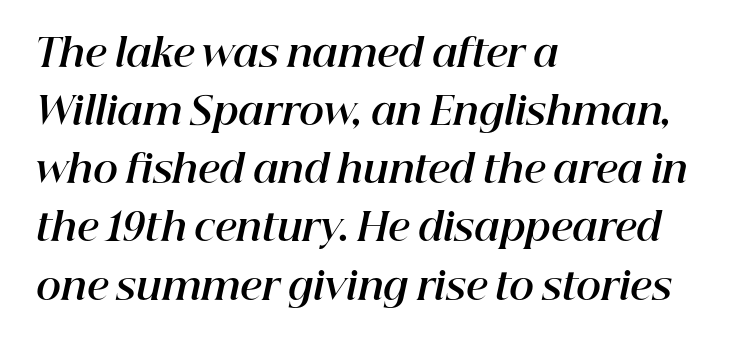
{"italic": "yes", "lean": "right", "slant_degrees": 12, "bold": "yes", "weight": "bold", "width": "normal", "stroke_contrast": "high", "x_height": "medium", "monospaced": "no", "underline": "no", "align": "left", "line_spacing": "normal", "line_spacing_ratio": 1.53, "letter_spacing": "normal", "letter_spacing_em": 0.0, "glyph_px": 38}
